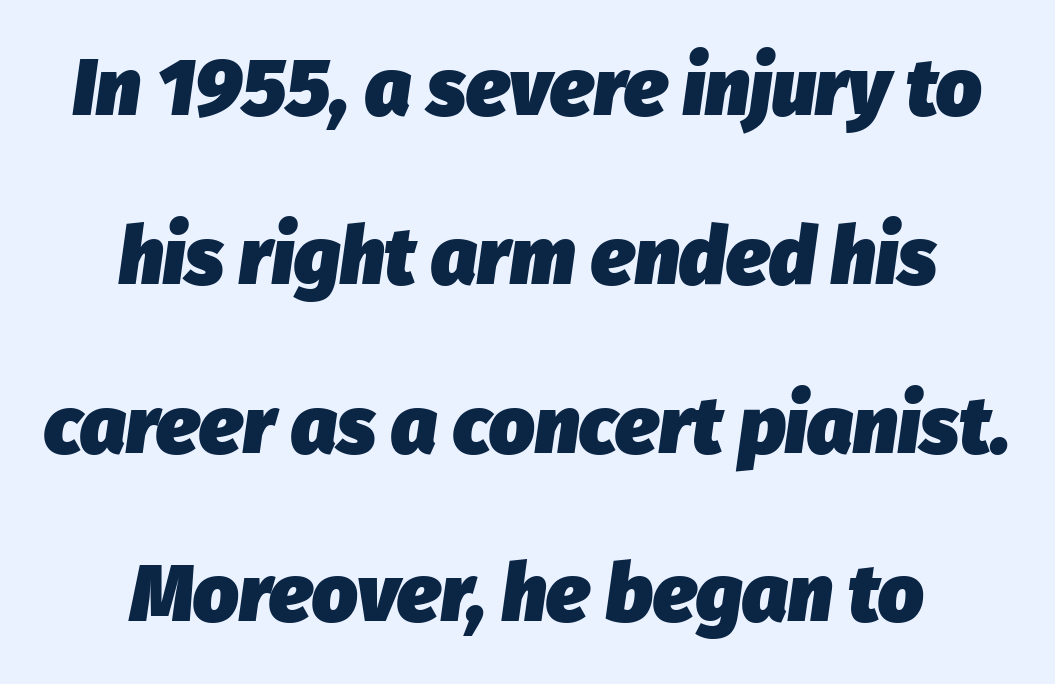
The image shows 80 px heavy type, italic (leaning right); set centered, loose line spacing (2.11x), normal letter spacing, not underlined; low stroke contrast and a medium x-height.
